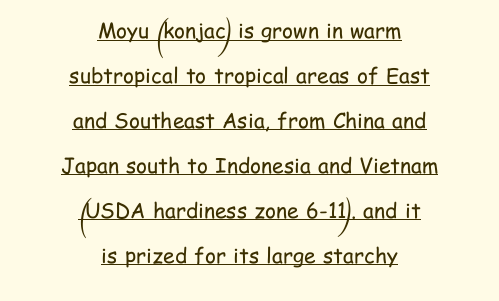
Q: Is the text bold? A: No.
Q: Is the text italic (slanted)? A: No, it is upright.
Q: Is the text underlined? A: Yes.
Q: How is the paragraph aligned? A: Centered.
Q: Is the spacing between letters normal or unusually wide? A: Normal.
Q: Is the spacing between lines tight, normal or loose? A: Loose.
